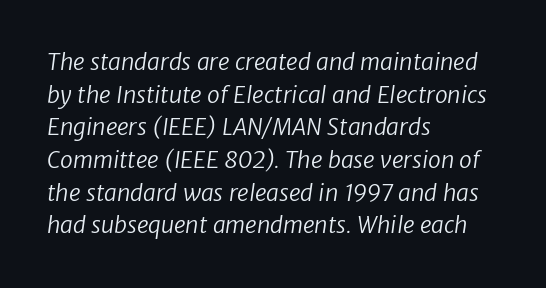
{"bold": "no", "underline": "no", "align": "left", "line_spacing": "normal", "line_spacing_ratio": 1.42, "letter_spacing": "normal", "letter_spacing_em": 0.0, "glyph_px": 23}
